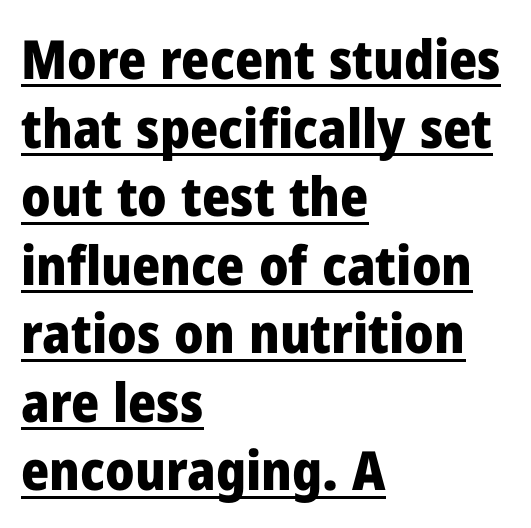
Q: Is the text bold? A: Yes.
Q: Is the text italic (slanted)? A: No, it is upright.
Q: Is the typeface a serif or a sans-serif typeface? A: Sans-serif.
Q: Is the text underlined? A: Yes.
Q: How is the paragraph aligned? A: Left-aligned.
Q: Is the spacing between letters normal or unusually wide? A: Normal.
Q: Is the spacing between lines tight, normal or loose? A: Normal.
Q: Width (condensed, normal, or wide)? A: Normal.
Q: Stroke contrast? A: Low.
Q: x-height? A: Medium.
Q: Monospaced? A: No.
